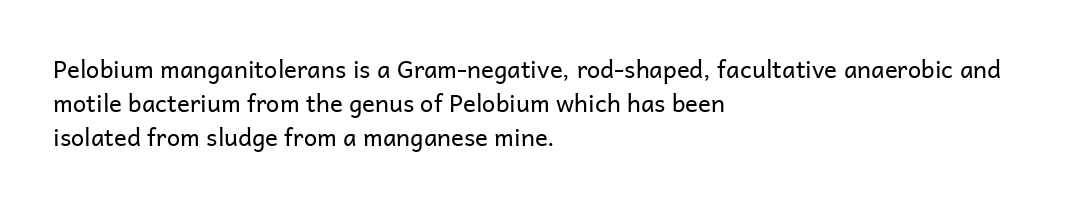
{"italic": "no", "bold": "no", "underline": "no", "align": "left", "line_spacing": "normal", "line_spacing_ratio": 1.41, "letter_spacing": "normal", "letter_spacing_em": 0.0, "glyph_px": 24}
